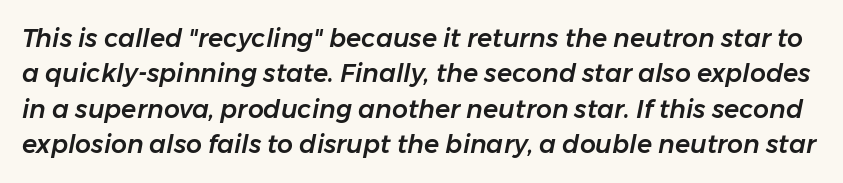
The image shows 25 px text type, italic (leaning right); set normal line spacing (1.42x), normal letter spacing, not underlined.
